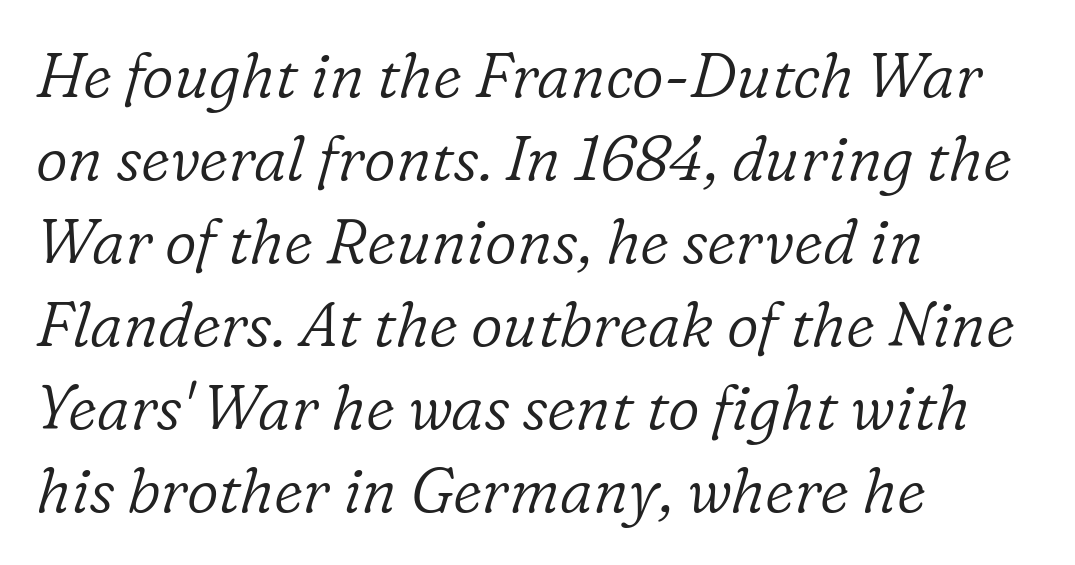
Q: Is the text bold? A: No.
Q: Is the text italic (slanted)? A: Yes, it leans right by about 16 degrees.
Q: Is the typeface a serif or a sans-serif typeface? A: Serif.
Q: Is the text underlined? A: No.
Q: How is the paragraph aligned? A: Left-aligned.
Q: Is the spacing between letters normal or unusually wide? A: Normal.
Q: Is the spacing between lines tight, normal or loose? A: Normal.
Q: Width (condensed, normal, or wide)? A: Normal.
Q: Stroke contrast? A: Low.
Q: x-height? A: Medium.
Q: Monospaced? A: No.
